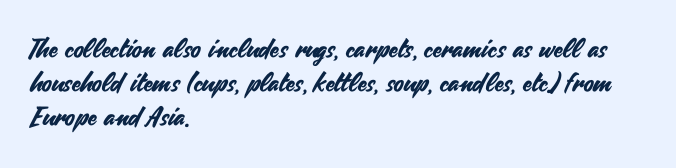
{"underline": "no", "align": "left", "line_spacing": "normal", "line_spacing_ratio": 1.3, "letter_spacing": "normal", "letter_spacing_em": 0.0, "glyph_px": 26}
